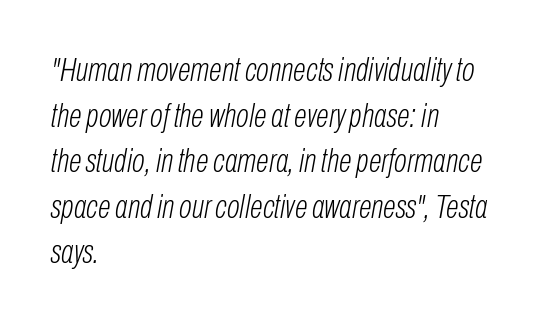
A typesetter would call this proportional, since set widths differ per character. Just letters on the line, the space beneath them empty. Honestly, the letter spacing is just normal — you wouldn't notice it. If you measured baseline to baseline, you'd find a middling distance. This reads as an unemphasized weight, regular at the heaviest.
